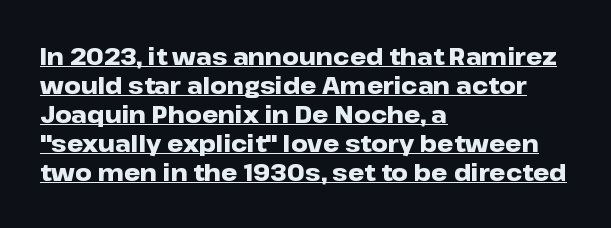
As a designer I'd log this as weight 700, bold. The paragraph has a hard left edge and a soft right edge. Tracking here is standard; glyphs follow each other at the usual distance. Posture: straight, roman, zero tilt. Baseline-to-baseline distance is the conventional proportion of letter height.
